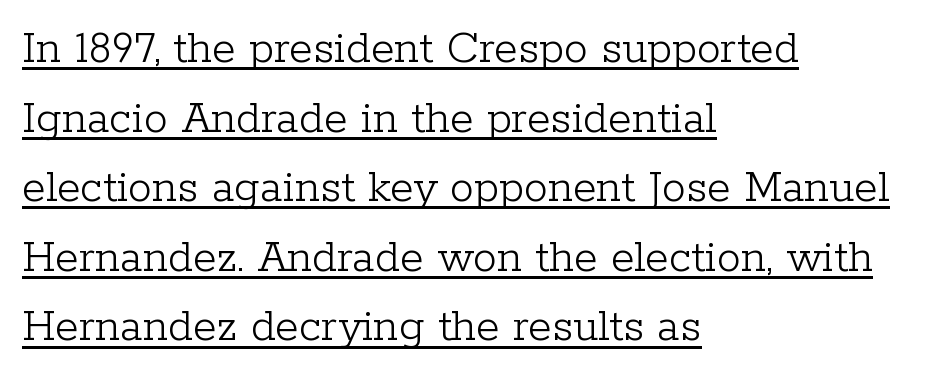
{"serif": "yes", "italic": "no", "bold": "no", "weight": "light", "width": "normal", "stroke_contrast": "low", "x_height": "medium", "monospaced": "no", "underline": "yes", "align": "left", "line_spacing": "normal", "line_spacing_ratio": 1.45, "letter_spacing": "normal", "letter_spacing_em": 0.0, "glyph_px": 48}
